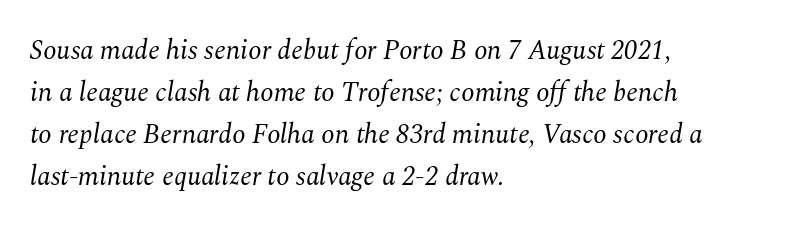
Summary of vertical rhythm: regular, with standard interline spacing. The whole block is typeset with a tilt. The passage shown has conventional tracking throughout. Summary of weight: not heavy and not bold. The compositor pushed each line to the left boundary.
